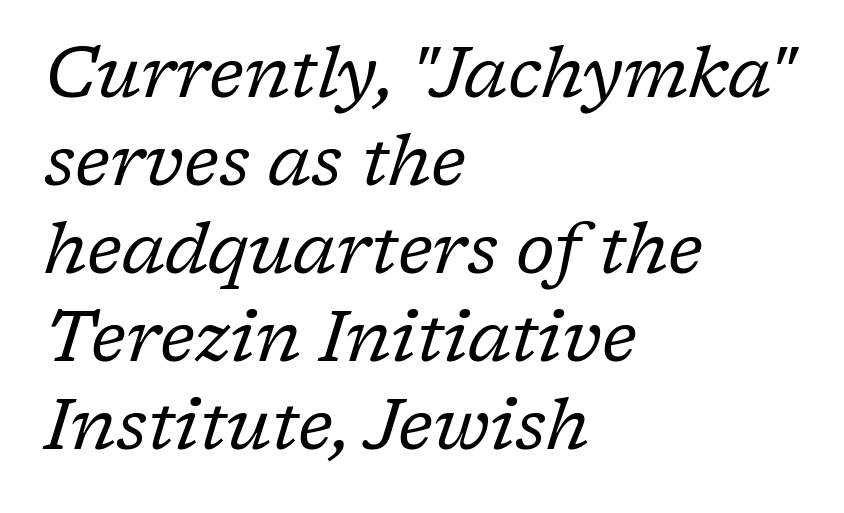
{"serif": "yes", "italic": "yes", "lean": "right", "slant_degrees": 17, "bold": "no", "weight": "regular", "width": "normal", "stroke_contrast": "low", "x_height": "medium", "monospaced": "no", "underline": "no", "align": "left", "line_spacing_ratio": 1.24, "letter_spacing": "normal", "letter_spacing_em": 0.0, "glyph_px": 71}
